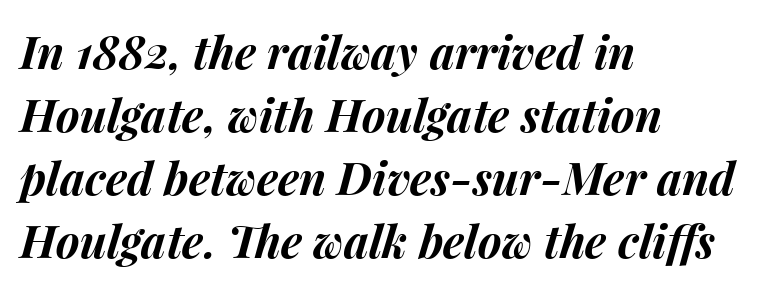
{"italic": "yes", "lean": "right", "slant_degrees": 15, "bold": "yes", "weight": "bold", "width": "normal", "stroke_contrast": "medium", "x_height": "medium", "monospaced": "no", "underline": "no", "align": "left", "line_spacing": "normal", "line_spacing_ratio": 1.4, "letter_spacing": "normal", "letter_spacing_em": 0.0, "glyph_px": 45}
